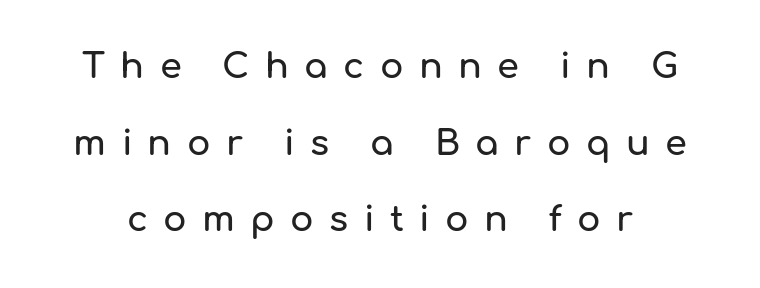
It's the straight-up-and-down kind of type. Reading down the column, the eye jumps a long way to each next line. Letter spacing: wide. Underlining? Definitely not there. Think of a printed novel: that variable character pitch is what you see here. The face used here is a sans, in the tradition of grotesques and geometrics.
